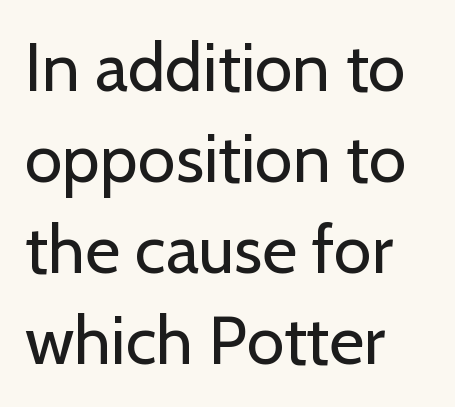
{"serif": "no", "italic": "no", "bold": "no", "weight": "regular", "width": "normal", "stroke_contrast": "low", "x_height": "medium", "monospaced": "no", "underline": "no", "align": "left", "line_spacing": "normal", "line_spacing_ratio": 1.34, "letter_spacing": "normal", "letter_spacing_em": 0.0, "glyph_px": 68}
